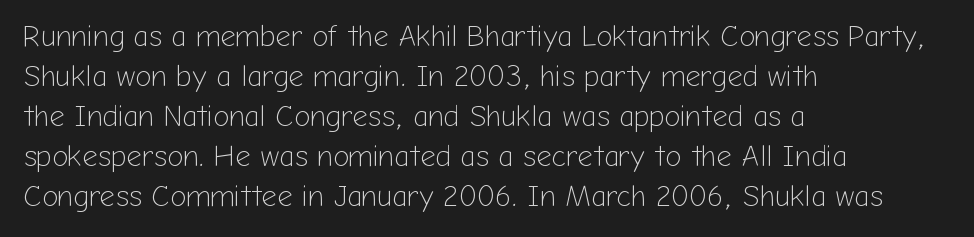
{"serif": "no", "italic": "no", "bold": "no", "weight": "light", "width": "normal", "stroke_contrast": "low", "x_height": "medium", "monospaced": "no", "underline": "no", "align": "left", "line_spacing": "normal", "line_spacing_ratio": 1.33, "letter_spacing": "normal", "letter_spacing_em": 0.0, "glyph_px": 30}
